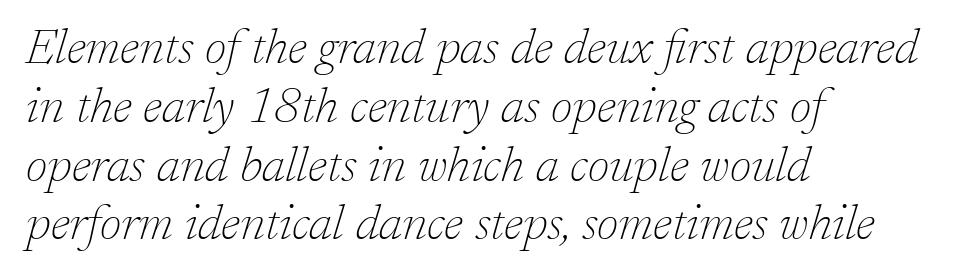
This sample has the flowing, uneven cadence of proportional lettering. Think standard paragraph weight, or any step lighter than that. Letter spacing: default. Serifs: yes, visible at the terminals of the letterforms. This sample uses an oblique cut, with every glyph tilted off the vertical.
